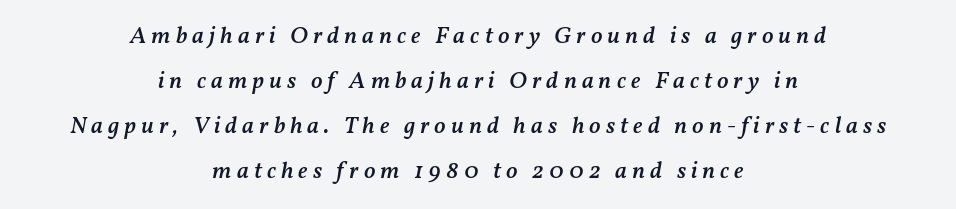
The image shows 24 px text type, italic (leaning right); set centered, line spacing 1.87x, unusually wide letter spacing (+0.21 em), not underlined.
